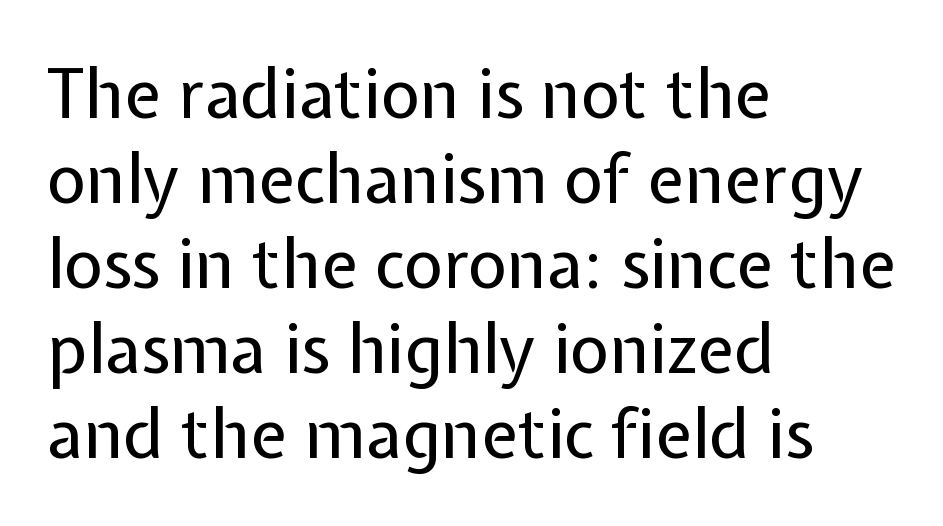
Q: Is the text bold? A: No.
Q: Is the text italic (slanted)? A: No, it is upright.
Q: Is the typeface a serif or a sans-serif typeface? A: Sans-serif.
Q: Is the text underlined? A: No.
Q: How is the paragraph aligned? A: Left-aligned.
Q: Is the spacing between letters normal or unusually wide? A: Normal.
Q: Is the spacing between lines tight, normal or loose? A: Normal.
Q: Width (condensed, normal, or wide)? A: Normal.
Q: Stroke contrast? A: Low.
Q: x-height? A: Medium.
Q: Monospaced? A: No.
